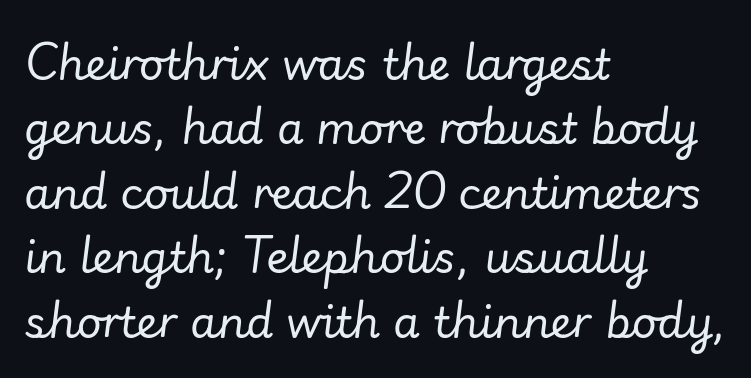
The image shows 43 px regular-weight type, italic (leaning right); set left-aligned, normal line spacing (1.5x), normal letter spacing, not underlined; low stroke contrast and a small x-height.
